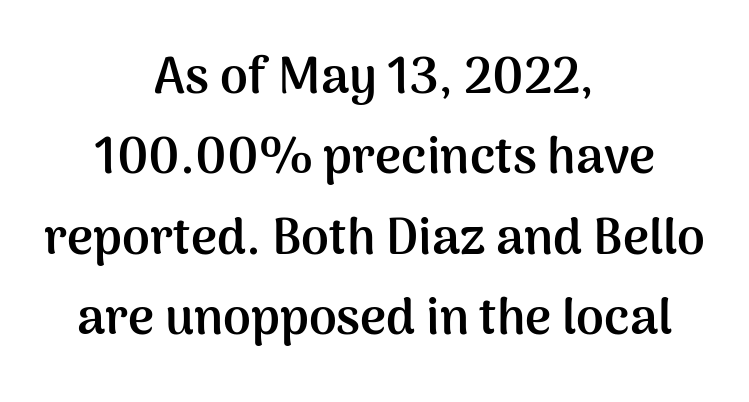
Q: Is the text bold? A: Yes.
Q: Is the text italic (slanted)? A: No, it is upright.
Q: Is the typeface a serif or a sans-serif typeface? A: Sans-serif.
Q: Is the text underlined? A: No.
Q: How is the paragraph aligned? A: Centered.
Q: Is the spacing between letters normal or unusually wide? A: Normal.
Q: Is the spacing between lines tight, normal or loose? A: Normal.
Q: Width (condensed, normal, or wide)? A: Normal.
Q: Stroke contrast? A: Medium.
Q: x-height? A: Medium.
Q: Monospaced? A: No.
